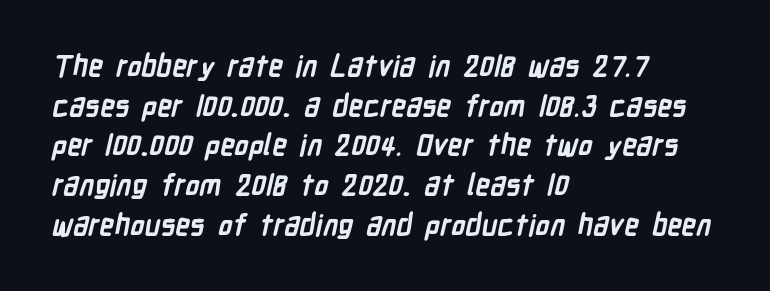
The image shows 29 px semibold, condensed sans-serif type; set left-aligned, normal line spacing (1.37x), normal letter spacing, not underlined; low stroke contrast and a medium x-height.
